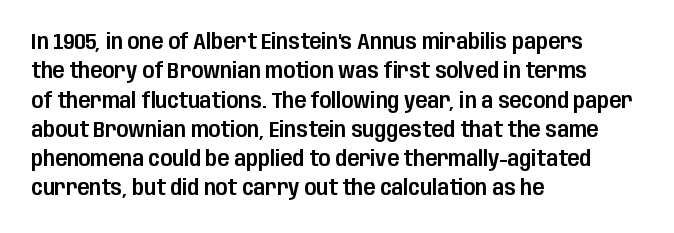
The image shows 22 px text type, upright; set left-aligned, normal line spacing (1.33x), normal letter spacing, not underlined.
